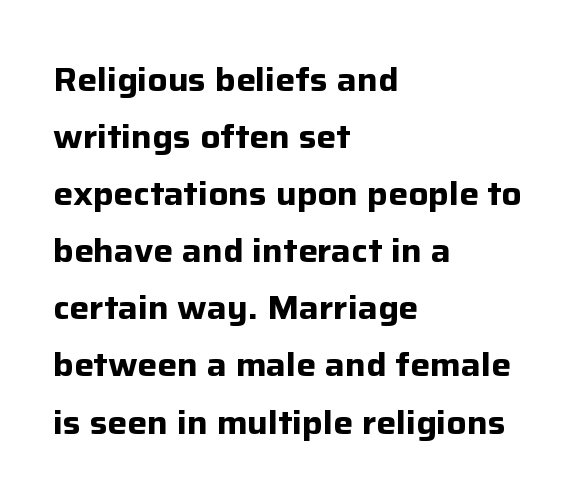
The image shows 33 px bold sans-serif type, upright; set left-aligned, line spacing 1.73x, normal letter spacing, not underlined; low stroke contrast and a medium x-height.
